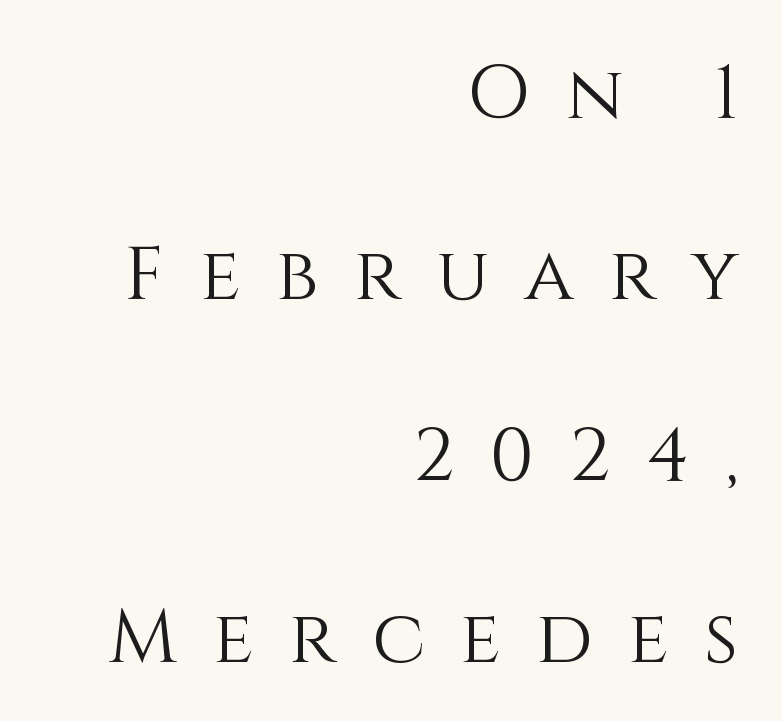
The gap between lines stays unmarked. Spacing verdict: proportional, widths tailored to each character. The weight tops out at a normal text grade. Does the lettering tilt? It doesn't — this is upright.
